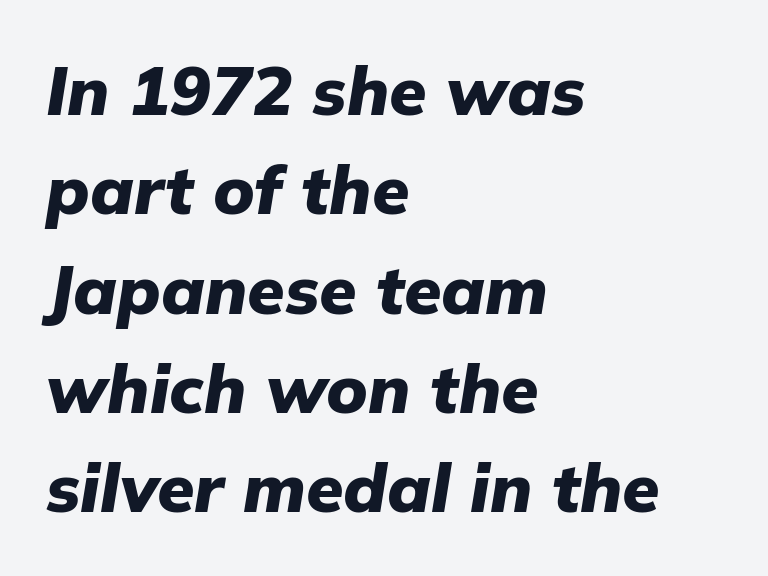
The horizontal fit of the characters is conventional and even. Is there much room between lines? A standard amount, neither cramped nor airy. This is heavy type, rendered in bold. The passage shown leans; its letterforms are oblique. Just letters on the line, the space beneath them empty.
